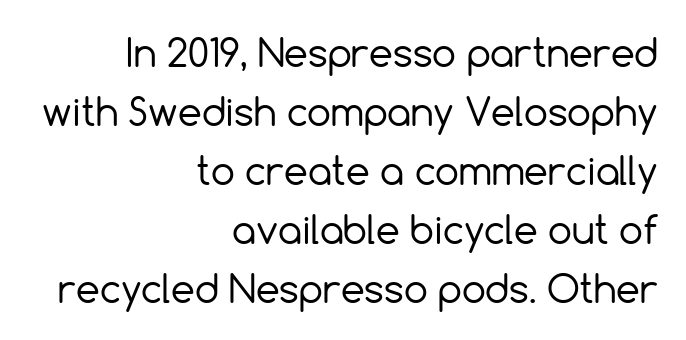
Q: Is the text bold? A: No.
Q: Is the text italic (slanted)? A: No, it is upright.
Q: Is the typeface a serif or a sans-serif typeface? A: Sans-serif.
Q: Is the text underlined? A: No.
Q: How is the paragraph aligned? A: Right-aligned.
Q: Is the spacing between letters normal or unusually wide? A: Normal.
Q: Is the spacing between lines tight, normal or loose? A: Normal.
Q: Width (condensed, normal, or wide)? A: Normal.
Q: x-height? A: Medium.
Q: Monospaced? A: No.
